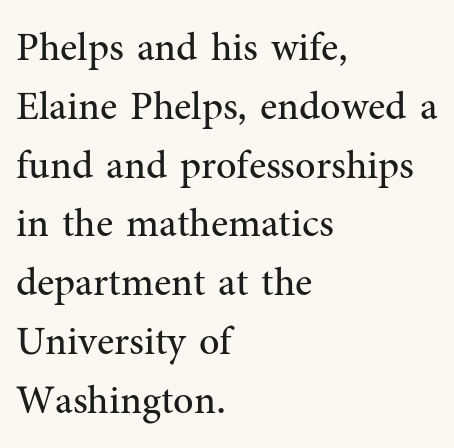
Q: Is the text bold? A: No.
Q: Is the text italic (slanted)? A: No, it is upright.
Q: Is the typeface a serif or a sans-serif typeface? A: Serif.
Q: Is the text underlined? A: No.
Q: How is the paragraph aligned? A: Left-aligned.
Q: Is the spacing between letters normal or unusually wide? A: Normal.
Q: Is the spacing between lines tight, normal or loose? A: Normal.
Q: Width (condensed, normal, or wide)? A: Normal.
Q: Stroke contrast? A: Medium.
Q: x-height? A: Medium.
Q: Monospaced? A: No.
